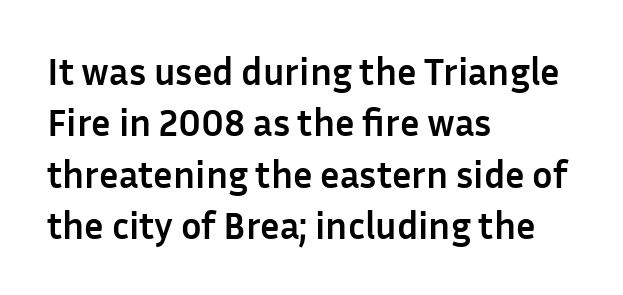
Heft: maximum for text — a bold. Regarding leading, the lines here are spaced in the standard way. A student would call this left alignment; a typographer would say flush left, rag right. Each letter's strokes conclude bluntly, with no projecting serifs. Designer's note — italics off, roman on.
